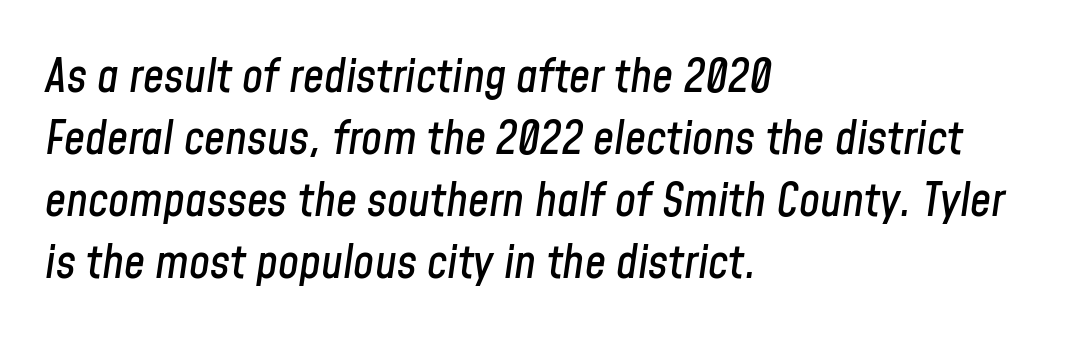
The image shows 47 px condensed type, italic (leaning right); set left-aligned, normal line spacing (1.32x), normal letter spacing, not underlined; low stroke contrast and a medium x-height.
